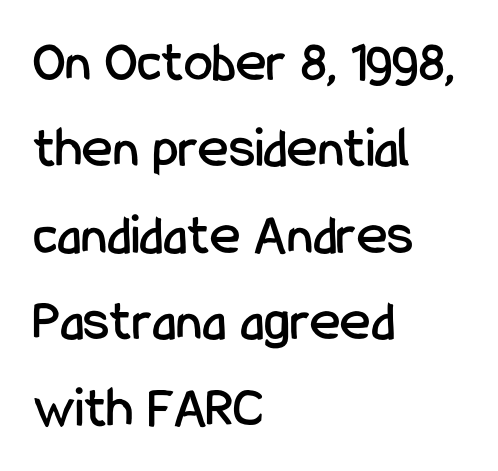
The glyphs are unaccompanied by any horizontal stroke below them. Font category for this specimen: sans-serif. The letterforms sit shoulder to shoulder at normal distance. Note the varied advance widths — an 'i' is clearly narrower than an 'm'.
